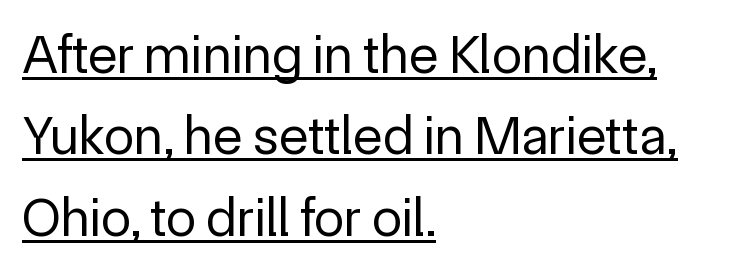
The image shows 55 px regular-weight sans-serif type, upright; set left-aligned, normal line spacing (1.48x), normal letter spacing, underlined; a medium x-height.
